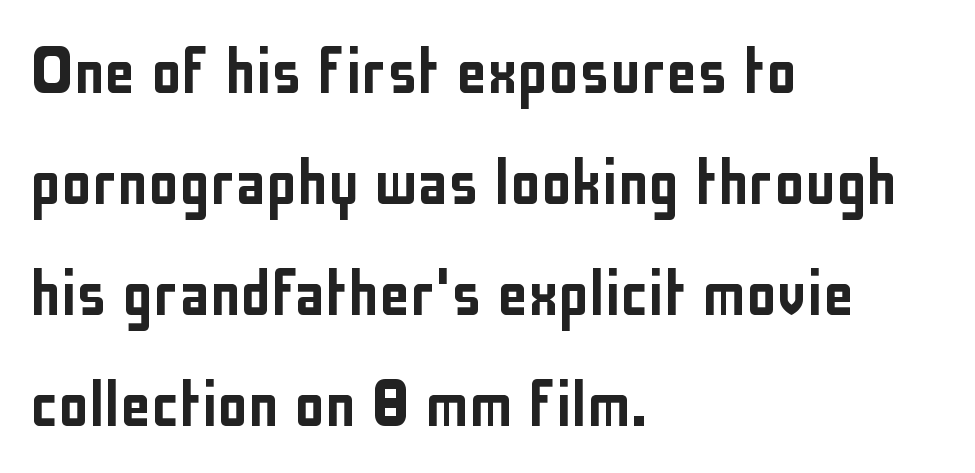
The image shows 77 px condensed sans-serif type, upright; set left-aligned, normal line spacing (1.44x), normal letter spacing, not underlined; low stroke contrast and a medium x-height.
